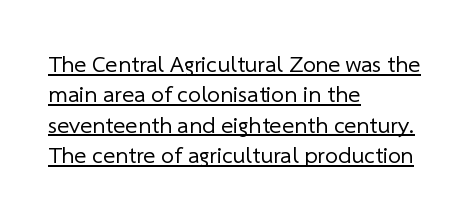
The image shows 23 px text type; set left-aligned, normal line spacing (1.32x), normal letter spacing, underlined.
